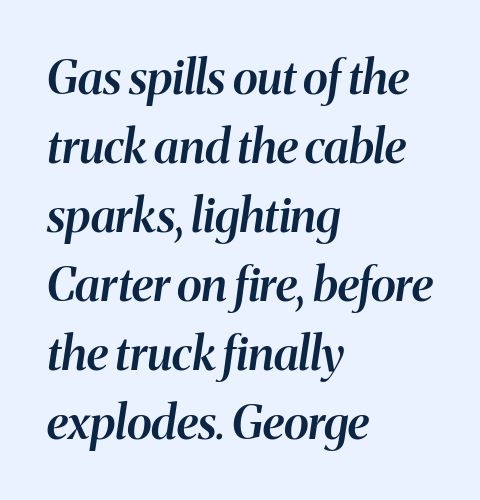
The image shows 47 px semibold type, italic (leaning right); set left-aligned, normal line spacing (1.47x), normal letter spacing, not underlined; medium stroke contrast and a medium x-height.
